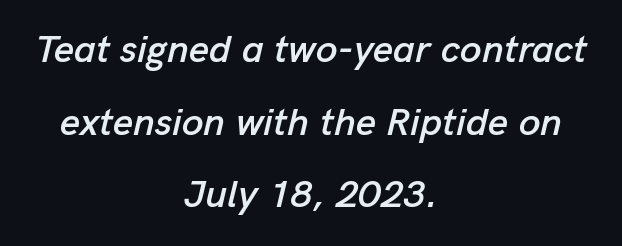
Q: Is the text italic (slanted)? A: Yes, it leans right by about 13 degrees.
Q: Is the text underlined? A: No.
Q: How is the paragraph aligned? A: Centered.
Q: Is the spacing between letters normal or unusually wide? A: Normal.
Q: Width (condensed, normal, or wide)? A: Normal.
Q: Stroke contrast? A: Low.
Q: x-height? A: Medium.
Q: Monospaced? A: No.
